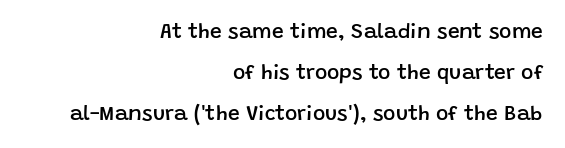
{"italic": "no", "bold": "semi", "underline": "no", "align": "right", "line_spacing": "loose", "line_spacing_ratio": 1.95, "letter_spacing": "normal", "letter_spacing_em": 0.0, "glyph_px": 21}
